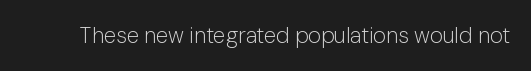
{"italic": "no", "bold": "no", "underline": "no", "letter_spacing": "normal", "letter_spacing_em": 0.0, "glyph_px": 22}
